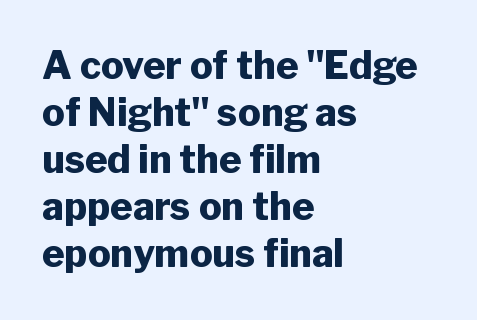
{"serif": "no", "italic": "no", "bold": "yes", "weight": "heavy", "width": "normal", "stroke_contrast": "low", "x_height": "medium", "monospaced": "no", "underline": "no", "align": "left", "line_spacing_ratio": 1.24, "letter_spacing": "normal", "letter_spacing_em": 0.0, "glyph_px": 38}
